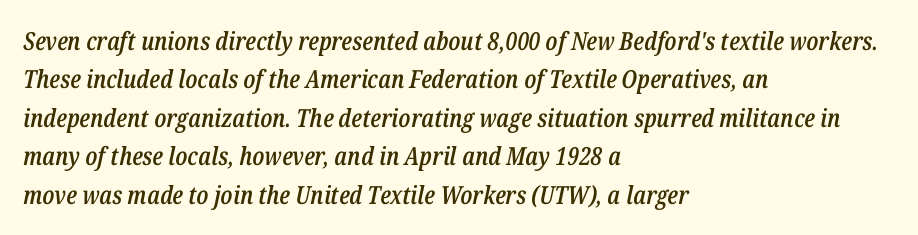
This is the in-between weight designers call semibold or demi. The text carries the slant typical of an italic or oblique font. This rendering leaves character spacing at its baseline value. Type without underlining. Teacher's note: observe the even left margin — that is flush-left alignment.
